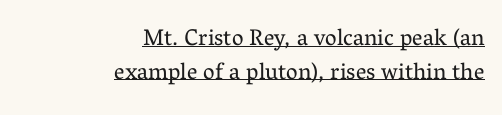
{"italic": "no", "bold": "no", "underline": "yes", "align": "right", "line_spacing": "normal", "line_spacing_ratio": 1.46, "letter_spacing": "normal", "letter_spacing_em": 0.0, "glyph_px": 23}
